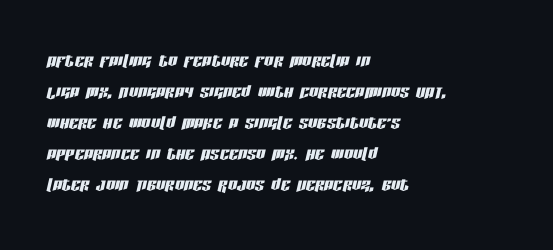
A typesetter would mark this as italic. Descenders are the only things crossing below the line. These lines stack with their left ends in a neat column. Nothing unusual about the tracking: characters are spaced as the font intends.
